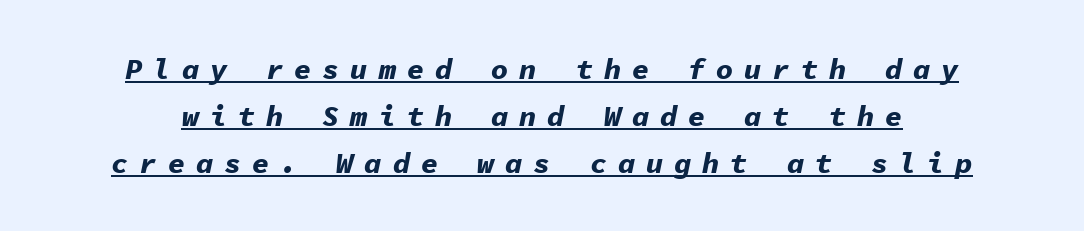
Q: Is the text bold? A: Yes.
Q: Is the text italic (slanted)? A: Yes, it leans right by about 11 degrees.
Q: Is the text underlined? A: Yes.
Q: How is the paragraph aligned? A: Centered.
Q: Is the spacing between letters normal or unusually wide? A: Unusually wide.
Q: Is the spacing between lines tight, normal or loose? A: Normal.
Q: Width (condensed, normal, or wide)? A: Normal.
Q: Stroke contrast? A: Low.
Q: x-height? A: Medium.
Q: Monospaced? A: Yes.
